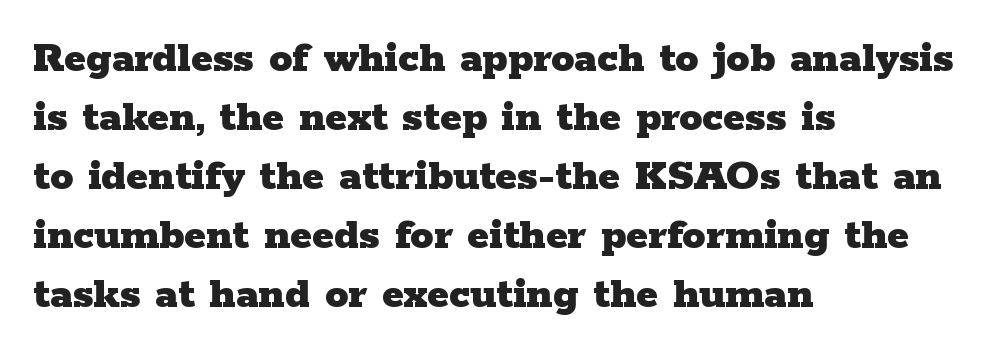
Q: Is the text bold? A: Yes.
Q: Is the text italic (slanted)? A: No, it is upright.
Q: Is the typeface a serif or a sans-serif typeface? A: Serif.
Q: Is the text underlined? A: No.
Q: How is the paragraph aligned? A: Left-aligned.
Q: Is the spacing between letters normal or unusually wide? A: Normal.
Q: Is the spacing between lines tight, normal or loose? A: Normal.
Q: Width (condensed, normal, or wide)? A: Wide.
Q: Stroke contrast? A: Low.
Q: x-height? A: Medium.
Q: Monospaced? A: No.
